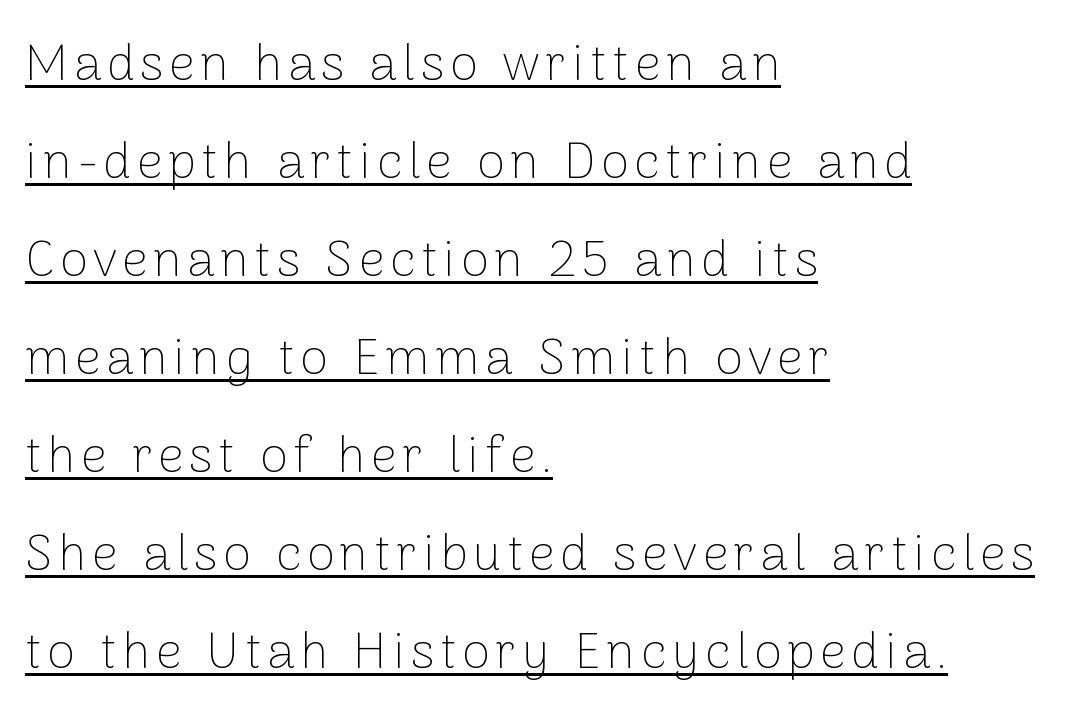
{"serif": "no", "italic": "no", "bold": "no", "weight": "thin", "width": "normal", "stroke_contrast": "low", "x_height": "medium", "monospaced": "no", "underline": "yes", "align": "left", "line_spacing": "loose", "line_spacing_ratio": 1.92, "glyph_px": 51}
